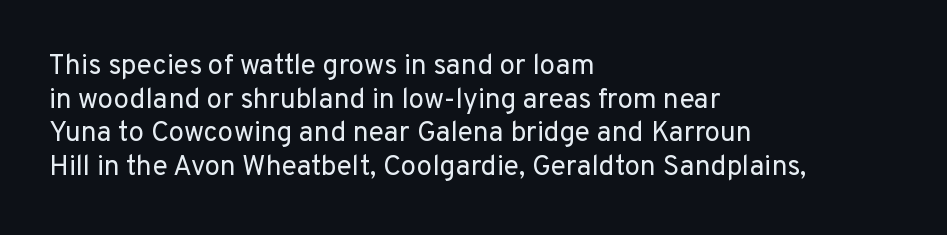
Each stroke keeps to a modest, everyday thickness or less. Plain, unruled lines of type. Which margin do the lines hug? The left one — the right edge is uneven. The letters advance in unequal steps, a hallmark of proportional type. Are there feet on the stems? There aren't — it's a sans. Standard letterfit; no display-style spreading of the glyphs.
